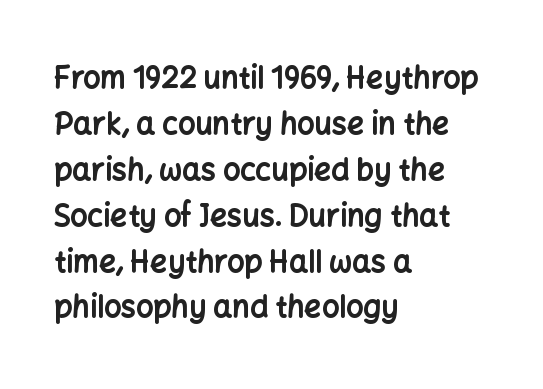
{"serif": "no", "italic": "no", "bold": "yes", "weight": "bold", "width": "normal", "stroke_contrast": "low", "x_height": "medium", "monospaced": "no", "underline": "no", "align": "left", "line_spacing": "normal", "line_spacing_ratio": 1.53, "letter_spacing": "normal", "letter_spacing_em": 0.0, "glyph_px": 30}
